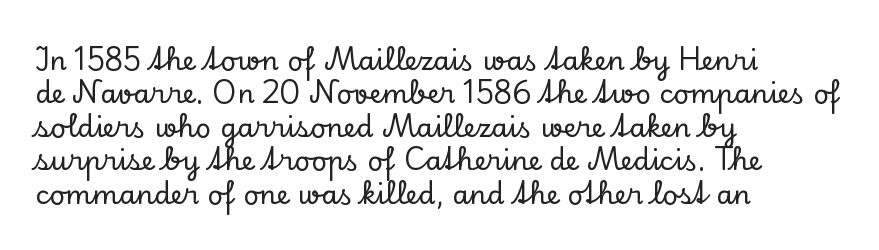
{"italic": "no", "underline": "no", "align": "left", "line_spacing_ratio": 1.24, "letter_spacing": "normal", "letter_spacing_em": 0.0, "glyph_px": 27}
